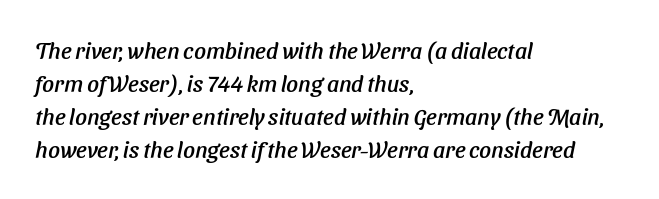
Q: Is the text underlined? A: No.
Q: How is the paragraph aligned? A: Left-aligned.
Q: Is the spacing between letters normal or unusually wide? A: Normal.
Q: Is the spacing between lines tight, normal or loose? A: Normal.
